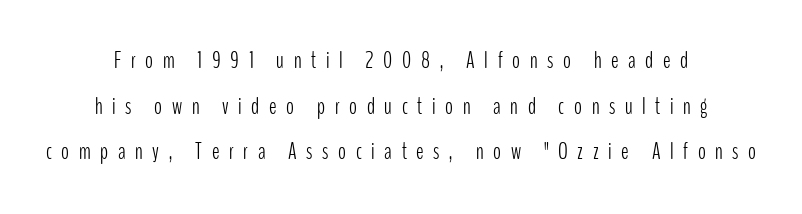
The compositor balanced each line on the midline. The string is rendered with underlining switched off. The line texture is sparse and dotted thanks to wide tracking. Is there much room between lines? Yes — plenty of vertical air separates them. If you drew a line through each stem, it would be perfectly vertical.
